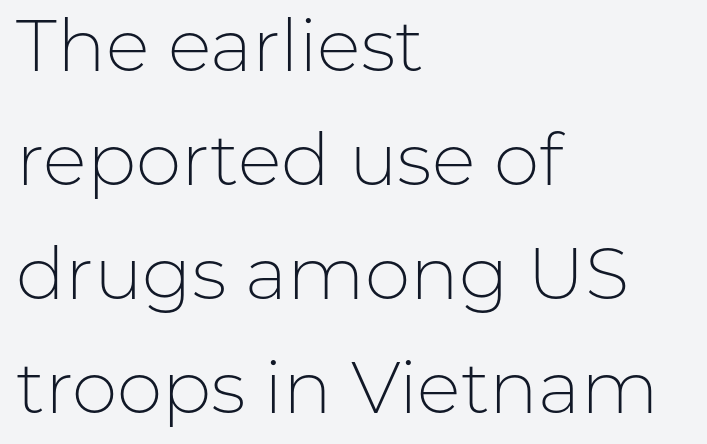
What's the leading like? Ordinary, nothing unusual. Grotesque or geometric, the face here clearly has no serifs. Is the block centered? No — it sits flush against the left margin. Unlike italic type, these characters show no tilt at all.
